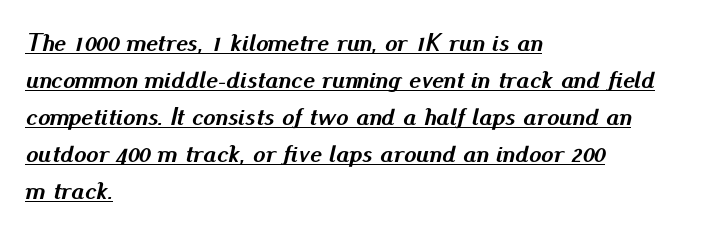
The image shows 25 px bold type, italic (leaning right); set left-aligned, normal line spacing (1.48x), normal letter spacing, underlined.
